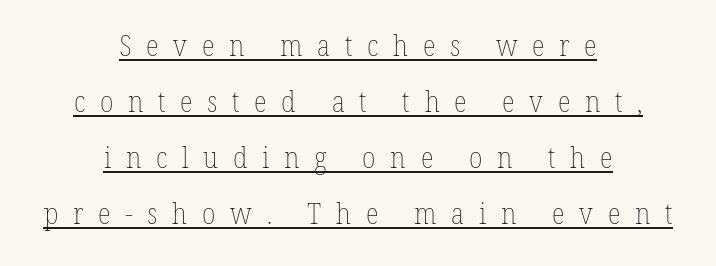
Glance below the letters and you will spot a drawn line. Think of a printed novel: that variable character pitch is what you see here. This sample uses an upright cut, with every glyph sitting square on the baseline. Teacher's note: observe the equal gaps on both sides — that is centered alignment.
